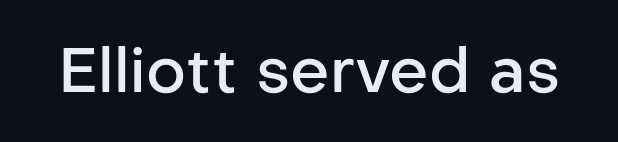
The passage shown is typed in a proportional face where columns would drift. Decoration check: the copy has no underline. Tracking here is standard; glyphs follow each other at the usual distance. Serif or sans? Sans — the stroke terminals are bare.
